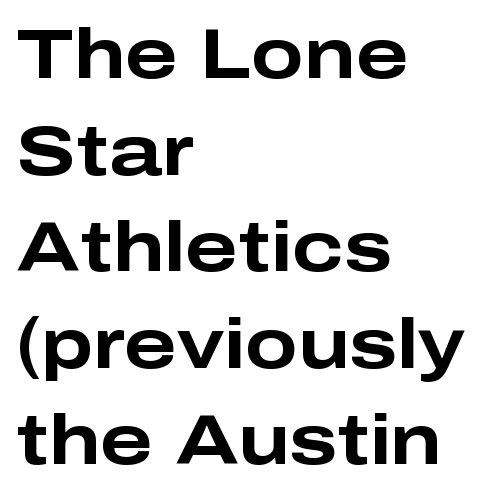
These lines are set flush left with a ragged right edge. Look at the tracking — it's just the regular setting, nothing added. The designer left line spacing at the default. This sample has the flowing, uneven cadence of proportional lettering. This is heavy type, rendered in bold.
